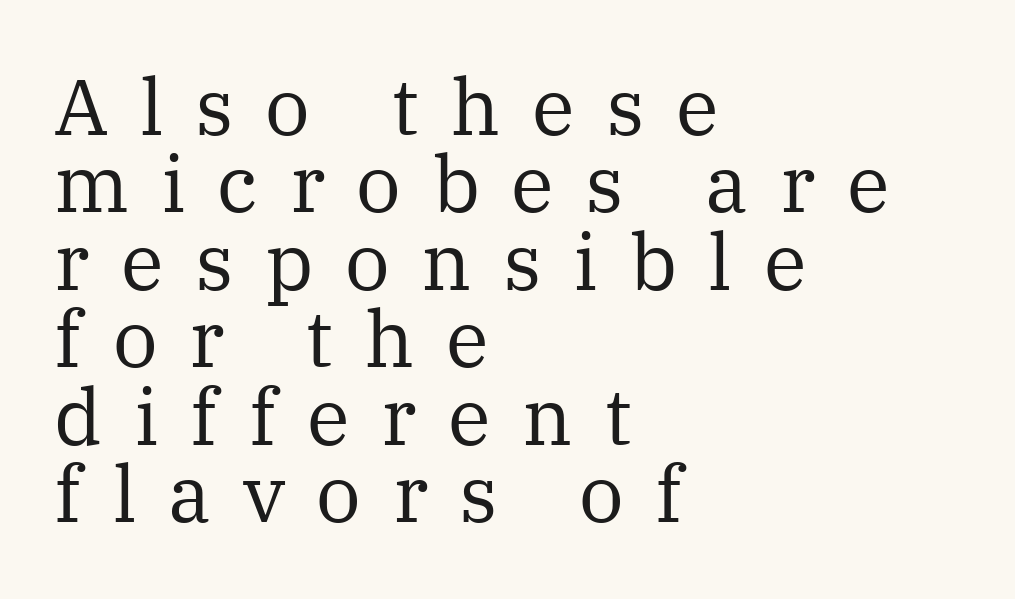
The space beneath each line is pristine and unruled. Display-style spreading of the glyphs; the letterfit is very open. In terms of posture, this sample is upright. The face used here is proportionally spaced, like ordinary book or web type.
